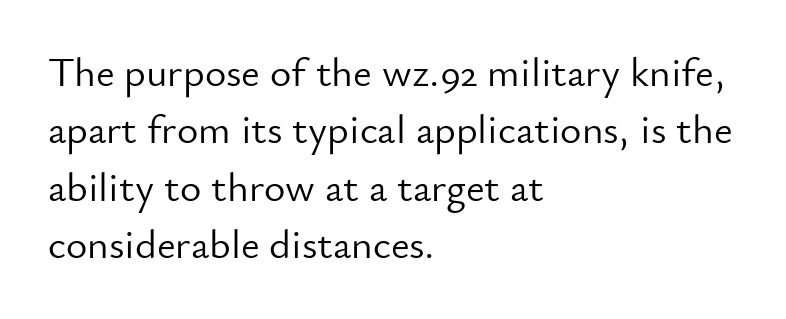
{"serif": "no", "italic": "no", "bold": "no", "weight": "light", "width": "normal", "stroke_contrast": "low", "x_height": "small", "monospaced": "no", "underline": "no", "align": "left", "line_spacing": "normal", "line_spacing_ratio": 1.4, "letter_spacing": "normal", "letter_spacing_em": 0.0, "glyph_px": 41}
